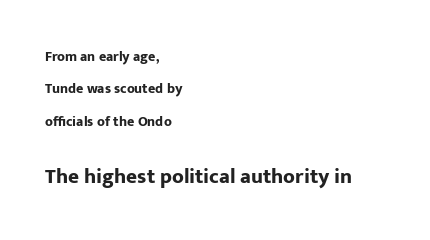
The image shows 21 px bold type, upright; set left-aligned, loose line spacing (2.31x), normal letter spacing, not underlined; the second (bottom) block is 1.5x larger.
